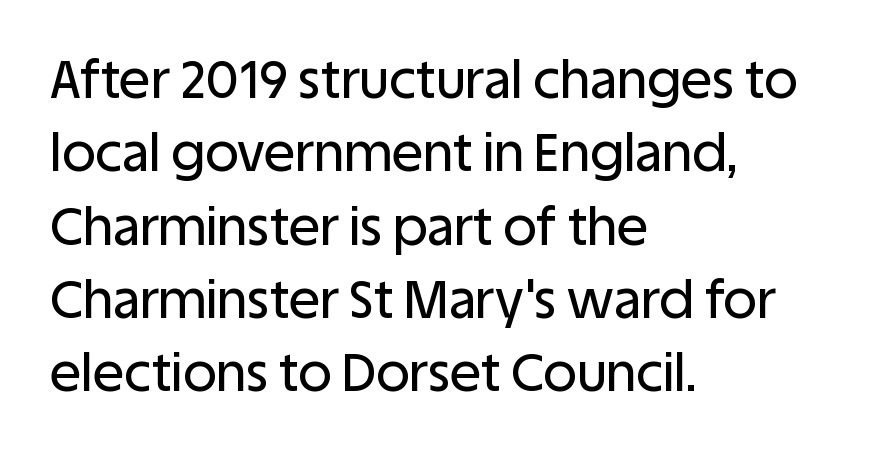
Q: Is the text italic (slanted)? A: No, it is upright.
Q: Is the typeface a serif or a sans-serif typeface? A: Sans-serif.
Q: Is the text underlined? A: No.
Q: How is the paragraph aligned? A: Left-aligned.
Q: Is the spacing between letters normal or unusually wide? A: Normal.
Q: Is the spacing between lines tight, normal or loose? A: Normal.
Q: Width (condensed, normal, or wide)? A: Normal.
Q: Stroke contrast? A: Low.
Q: x-height? A: Large.
Q: Monospaced? A: No.
